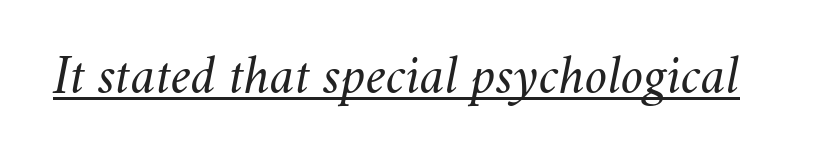
Q: Is the text bold? A: No.
Q: Is the text italic (slanted)? A: Yes, it leans right by about 11 degrees.
Q: Is the text underlined? A: Yes.
Q: Is the spacing between letters normal or unusually wide? A: Normal.
Q: Width (condensed, normal, or wide)? A: Normal.
Q: Stroke contrast? A: Medium.
Q: x-height? A: Small.
Q: Monospaced? A: No.
